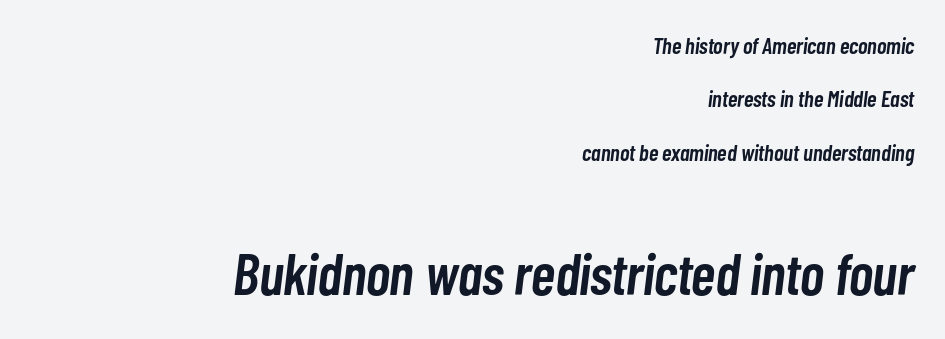
The image shows 58 px semibold, condensed type, italic (leaning right); set right-aligned, loose line spacing (2.32x), normal letter spacing, not underlined; the second (bottom) block is 2.52x larger; low stroke contrast and a medium x-height.
